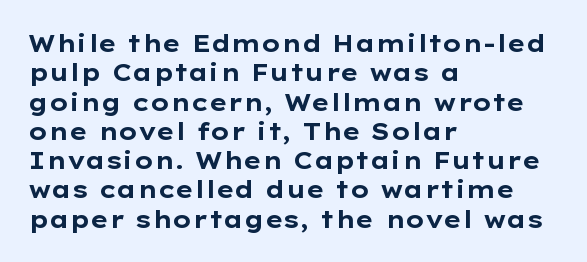
Check the space under the baseline: it is left empty. Words appear dense and cohesive because spacing is normal. Summary of weight: heavy, a full bold. Caption: multi-line text, flush left, ragged right.
